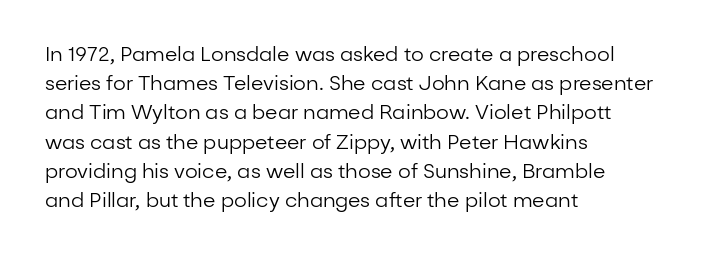
The image shows 20 px text type, upright; set left-aligned, normal line spacing (1.46x), normal letter spacing, not underlined.
